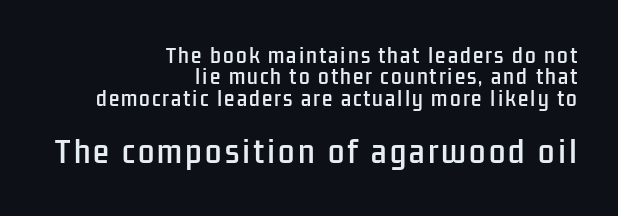
The space between consecutive lines is stingy. Spacing verdict: proportional, widths tailored to each character. The passage shown is not underscored anywhere. The designer went with a sans here, leaving each stem footless. The lower block of text is set noticeably larger than the block above it. Style check: upright.
